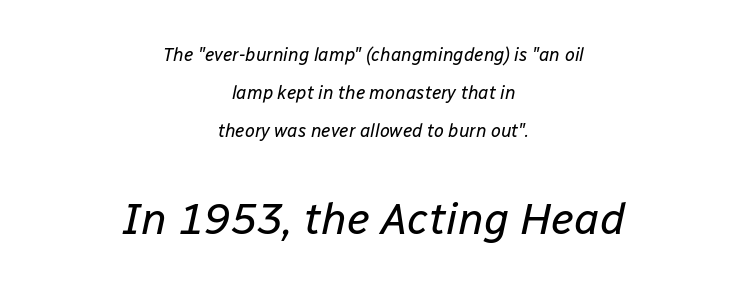
The image shows 44 px regular-weight type, italic (leaning right); set centered, loose line spacing (2.1x), normal letter spacing, not underlined; the second (bottom) block is 2.44x larger; low stroke contrast and a medium x-height.
